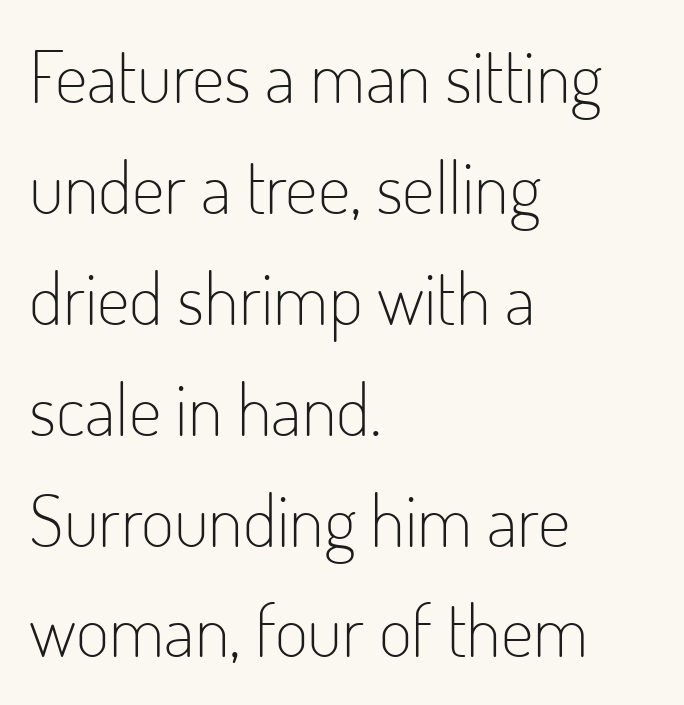
The image shows 72 px light, condensed sans-serif type, upright; set left-aligned, normal line spacing (1.54x), normal letter spacing, not underlined; low stroke contrast and a small x-height.
